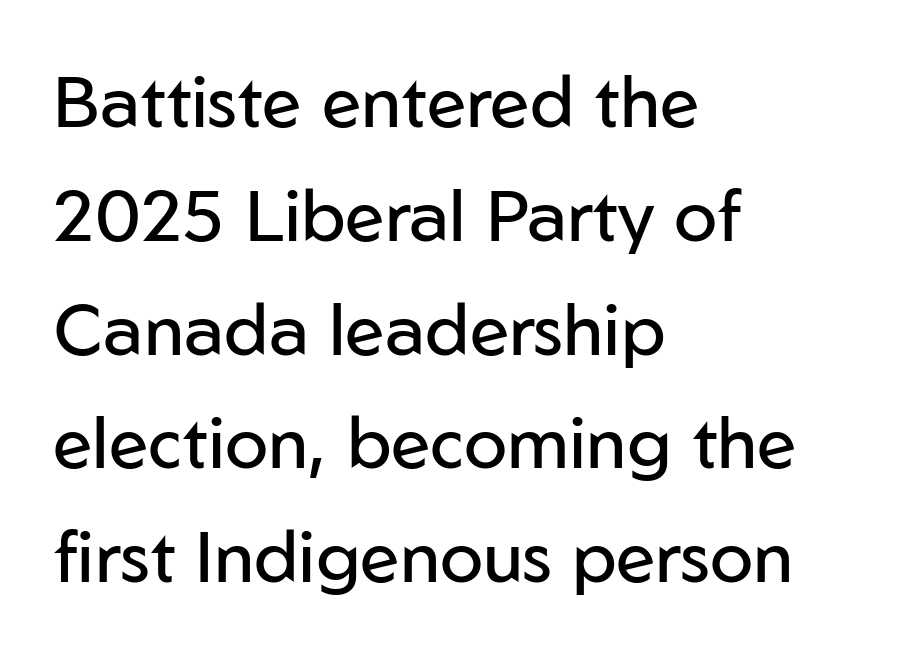
The image shows 72 px regular-weight sans-serif type, upright; set left-aligned, normal line spacing (1.58x), normal letter spacing, not underlined; low stroke contrast and a medium x-height.
